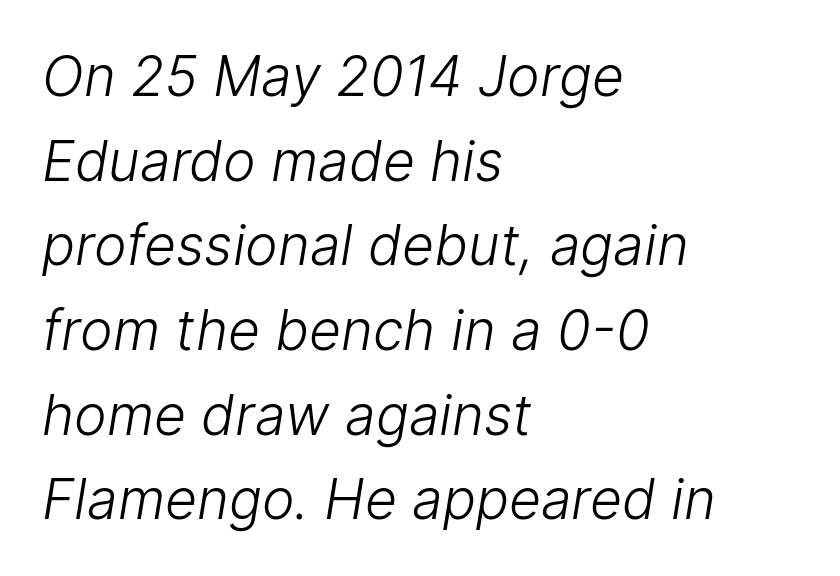
The image shows 55 px light sans-serif type; set left-aligned, normal line spacing (1.54x), normal letter spacing, not underlined; low stroke contrast and a medium x-height.
